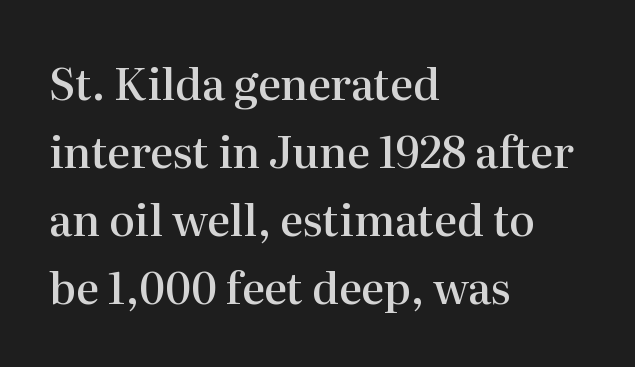
{"serif": "yes", "italic": "no", "bold": "semi", "weight": "semibold", "width": "normal", "stroke_contrast": "high", "x_height": "medium", "monospaced": "no", "underline": "no", "align": "left", "line_spacing": "normal", "line_spacing_ratio": 1.58, "letter_spacing": "normal", "letter_spacing_em": 0.0, "glyph_px": 43}
